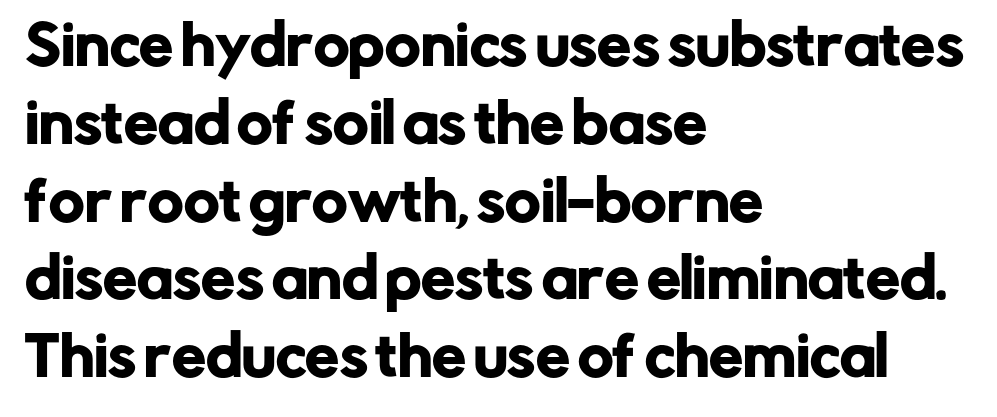
Italic: no, the glyphs are upright roman. The passage shown is not underscored anywhere. Think of a printed novel: that variable character pitch is what you see here. Observe the absence of serifs on each vertical stroke in this sample. Horizontal alignment here is leftward, the default for most running prose. Students, observe: this is what conventionally led text looks like.
